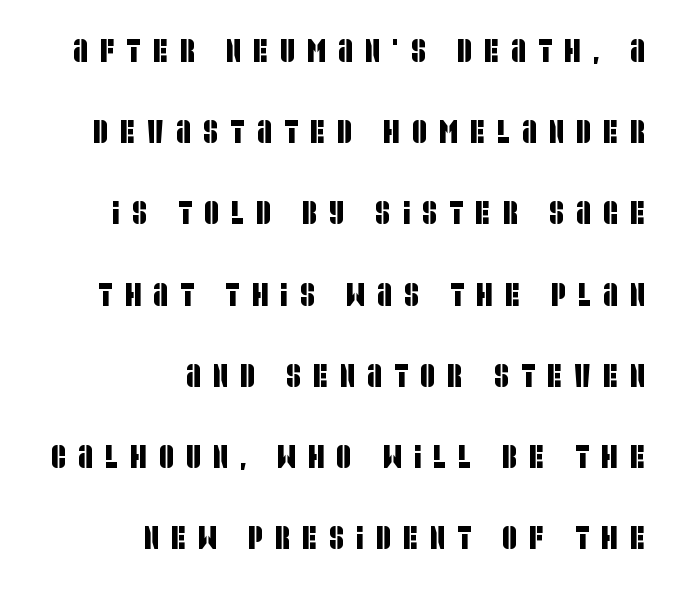
Q: Is the typeface a serif or a sans-serif typeface? A: Sans-serif.
Q: Is the text underlined? A: No.
Q: How is the paragraph aligned? A: Right-aligned.
Q: Is the spacing between letters normal or unusually wide? A: Unusually wide.
Q: Is the spacing between lines tight, normal or loose? A: Loose.
Q: Width (condensed, normal, or wide)? A: Condensed.
Q: Stroke contrast? A: Low.
Q: x-height? A: Large.
Q: Monospaced? A: No.
